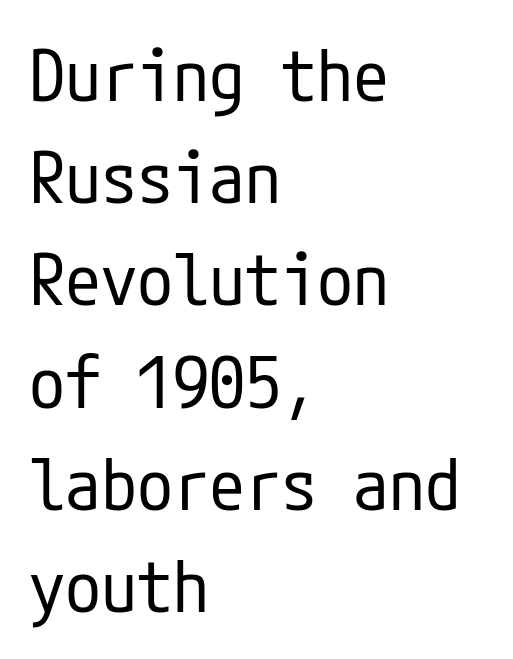
{"serif": "no", "italic": "no", "bold": "no", "weight": "regular", "width": "condensed", "stroke_contrast": "low", "x_height": "medium", "underline": "no", "align": "left", "line_spacing": "normal", "line_spacing_ratio": 1.42, "letter_spacing": "normal", "letter_spacing_em": 0.0, "glyph_px": 72}
